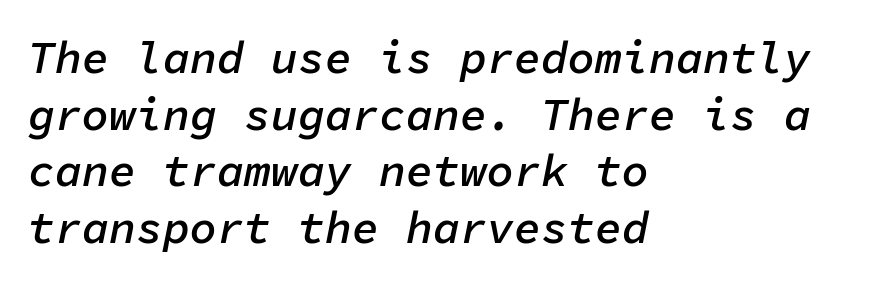
Stroke thickness is moderately raised; the sample reads as semibold. In CSS terms this would be text-align: left. If you measured baseline to baseline, you'd find a middling distance. The rendering applies a slant to the glyphs. Nothing unusual about the tracking: characters are spaced as the font intends.
